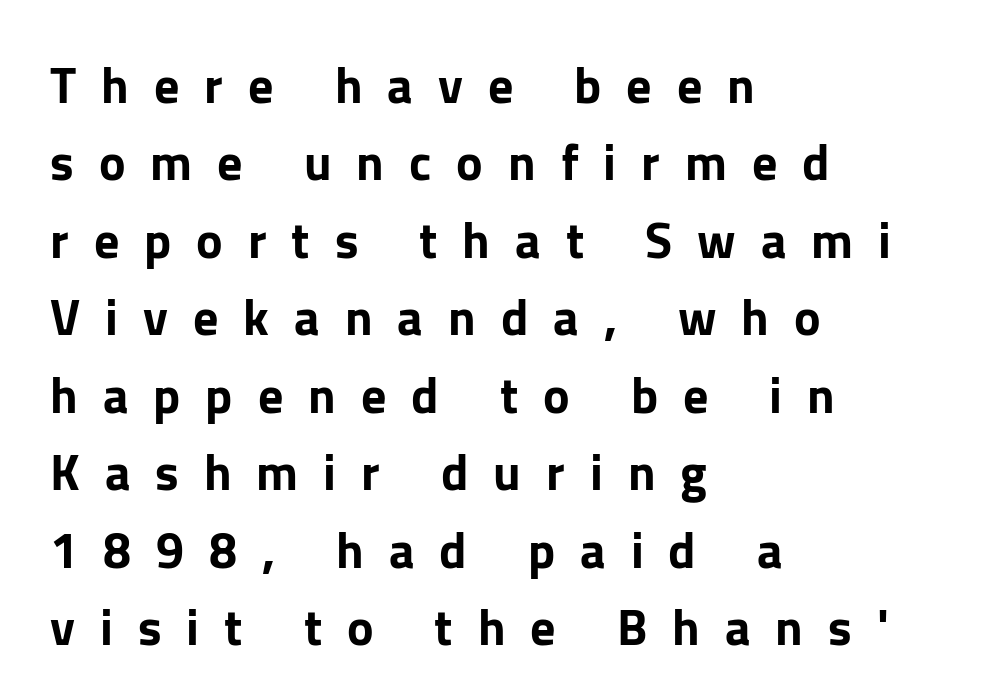
Words float on clear page, feet unadorned. Spacing between characters has been opened up far beyond the box default. Does the type have serifs? No, each stem ends abruptly. Where is the straight margin? On the left.
